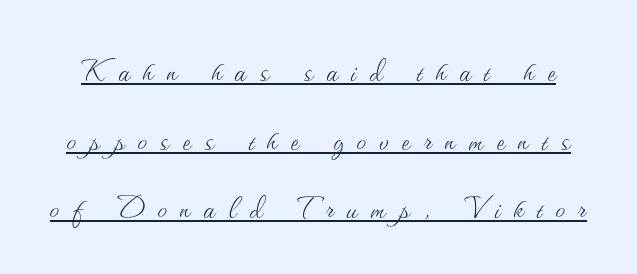
The image shows 39 px thin type; set line spacing 1.76x, unusually wide letter spacing (+0.34 em), underlined; medium stroke contrast and a small x-height.
